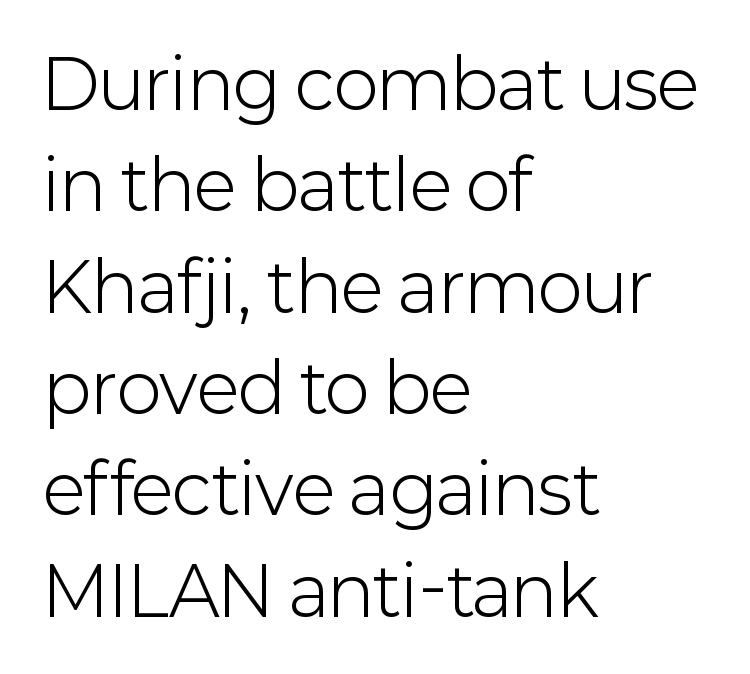
{"serif": "no", "italic": "no", "bold": "no", "weight": "light", "width": "normal", "stroke_contrast": "low", "x_height": "medium", "monospaced": "no", "underline": "no", "align": "left", "line_spacing": "normal", "line_spacing_ratio": 1.49, "letter_spacing": "normal", "letter_spacing_em": 0.0, "glyph_px": 68}
